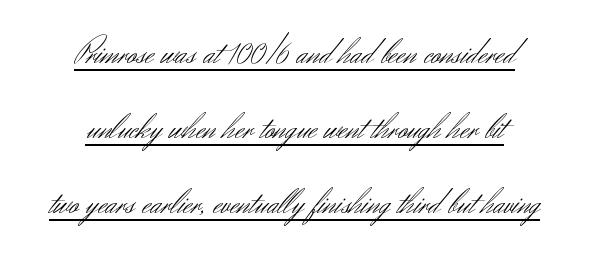
A student would call this center alignment; a typographer would say set centered. The cut favours lightness, reaching ordinary text weight at its darkest. The face used here is rendered with its standard letterfit. Descenders here cross a horizontal rule under the line. You could not count columns in this text — the font is proportionally spaced. The block of text is sparse from top to bottom, with ample space between rows.
